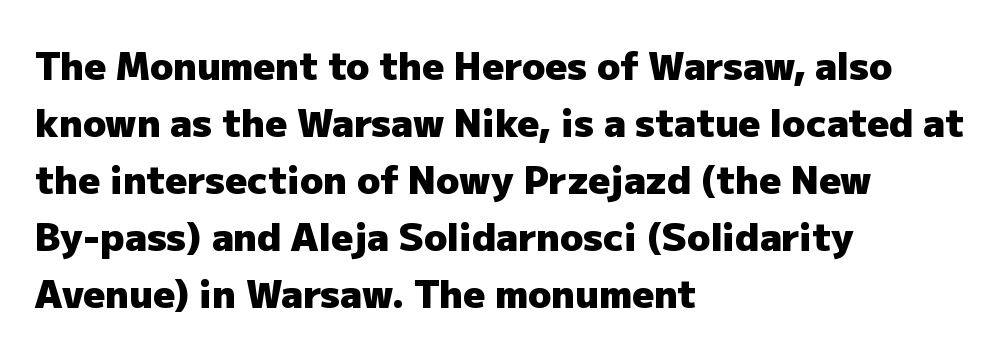
The strokes are fattened all the way to bold. Only glyphs here, with clear space below each row. Is the letter spacing exaggerated? No — it looks like the ordinary default. You could not count columns in this text — the font is proportionally spaced. To sum up the face: it is a sans, with no serifs. Alignment: flush left.
